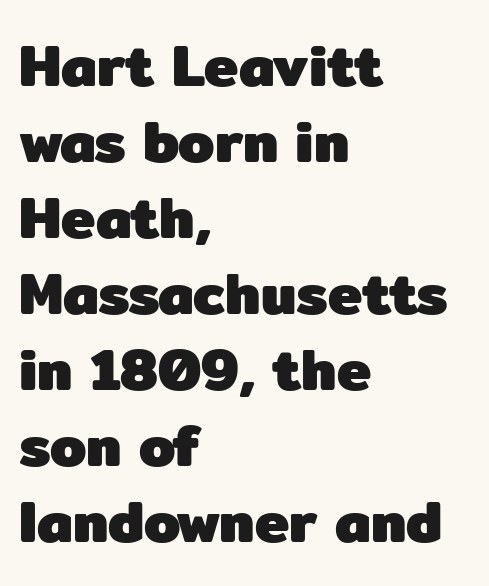
{"serif": "no", "italic": "no", "bold": "yes", "weight": "heavy", "width": "normal", "stroke_contrast": "low", "x_height": "medium", "monospaced": "no", "underline": "no", "align": "left", "line_spacing": "normal", "line_spacing_ratio": 1.31, "letter_spacing": "normal", "letter_spacing_em": 0.0, "glyph_px": 58}
